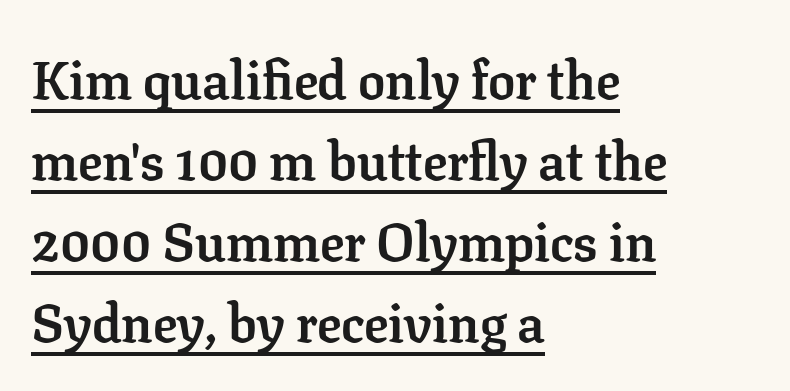
The image shows 54 px semibold serif type, upright; set left-aligned, normal line spacing (1.5x), normal letter spacing, underlined; low stroke contrast and a medium x-height.
